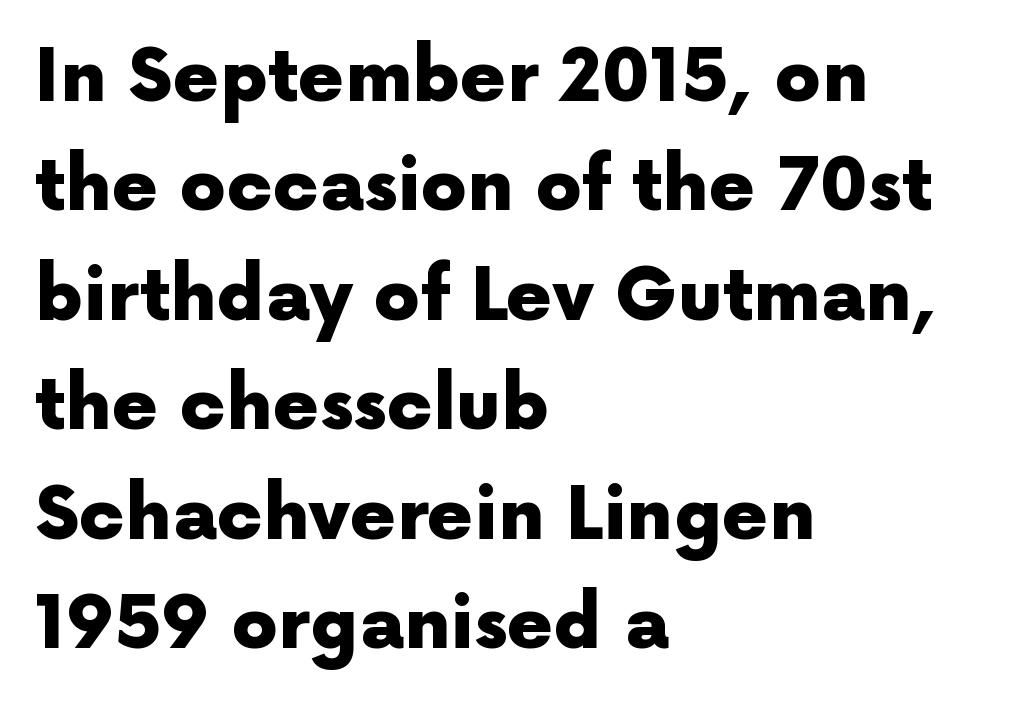
{"serif": "no", "italic": "no", "bold": "yes", "weight": "heavy", "width": "normal", "x_height": "medium", "monospaced": "no", "underline": "no", "align": "left", "line_spacing": "normal", "line_spacing_ratio": 1.5, "letter_spacing": "normal", "letter_spacing_em": 0.0, "glyph_px": 73}
